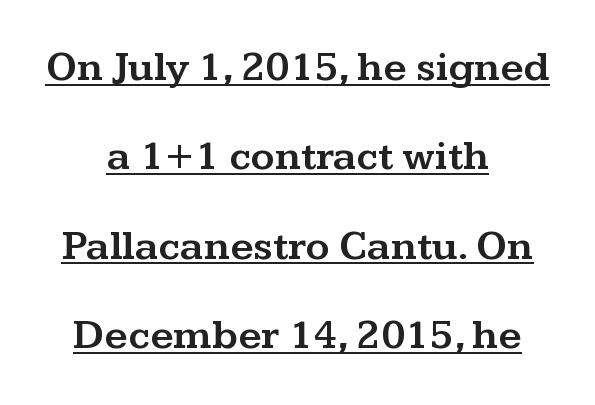
The image shows 41 px wide serif type, upright; set centered, loose line spacing (2.18x), normal letter spacing, underlined; medium stroke contrast and a medium x-height.
